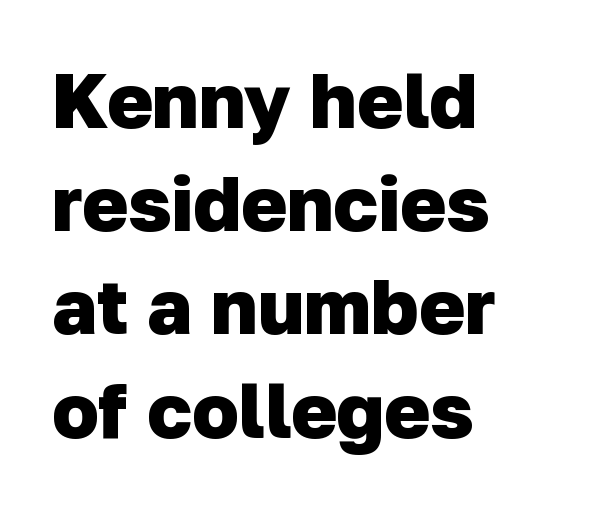
Any mark beneath the type? The region is blank. Is the type bold? Yes — the strokes are clearly thick and heavy. Horizontal alignment here is leftward, the default for most running prose. Standard letterfit; no display-style spreading of the glyphs.
